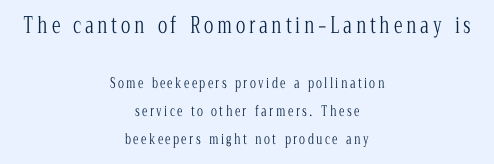
The image shows 22 px text type, upright; set centered, loose line spacing (1.98x), not underlined; the first (top) block is 1.57x larger.
